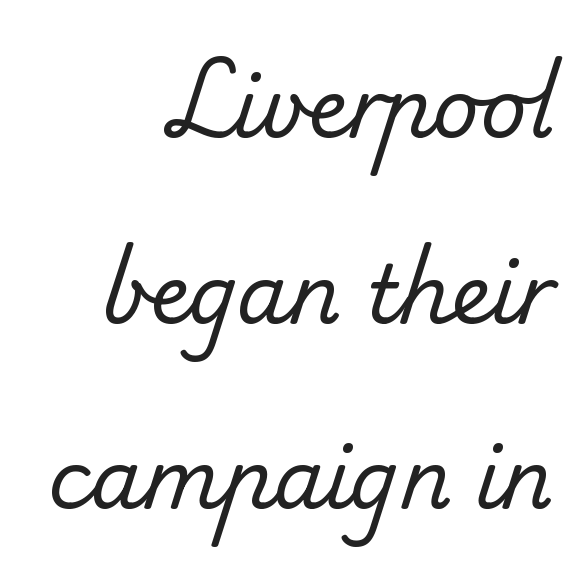
{"serif": "yes", "bold": "no", "weight": "regular", "width": "normal", "stroke_contrast": "low", "x_height": "small", "monospaced": "no", "underline": "no", "align": "right", "line_spacing": "loose", "line_spacing_ratio": 2.32, "letter_spacing": "normal", "letter_spacing_em": 0.0, "glyph_px": 80}
